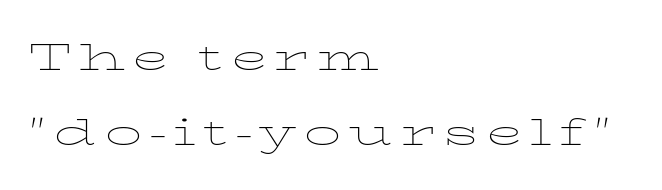
{"serif": "yes", "italic": "no", "bold": "no", "weight": "thin", "width": "wide", "stroke_contrast": "low", "x_height": "medium", "monospaced": "no", "underline": "no", "align": "left", "line_spacing": "loose", "line_spacing_ratio": 2.03, "glyph_px": 37}
